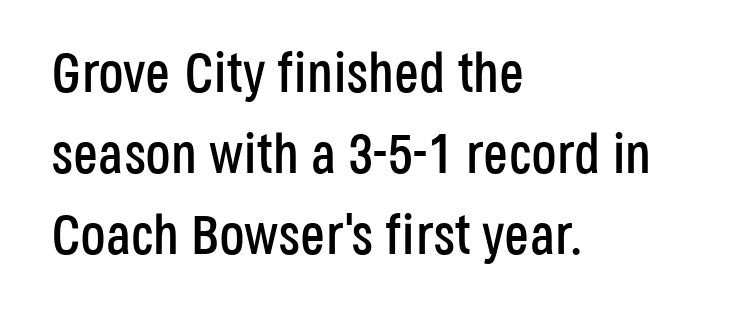
{"serif": "no", "italic": "no", "width": "condensed", "stroke_contrast": "low", "x_height": "large", "monospaced": "no", "underline": "no", "align": "left", "line_spacing": "normal", "line_spacing_ratio": 1.45, "letter_spacing": "normal", "letter_spacing_em": 0.0, "glyph_px": 56}
